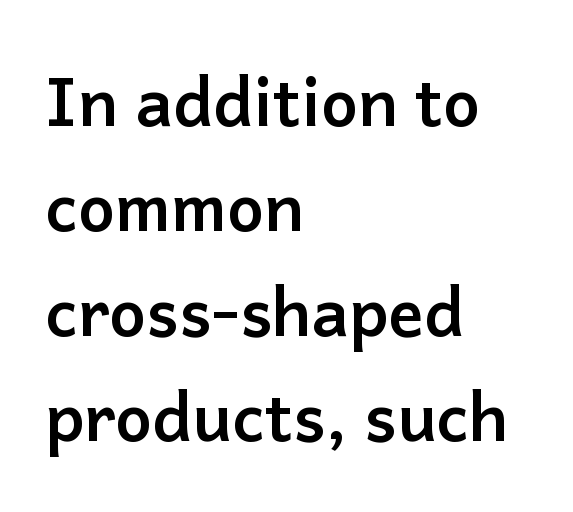
Compared with a centered layout, this one pins lines to the left instead. A roman cut, with each character standing at attention. Here the designer chose a conventional face with non-uniform glyph widths. Rows of type keep a routine distance in the vertical direction. Check the space under the baseline: it is left empty. A full-strength bold gives these letters their thick strokes.
